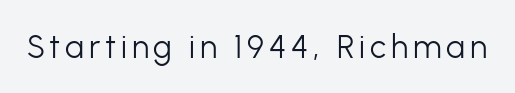
Q: Is the text bold? A: No.
Q: Is the text italic (slanted)? A: No, it is upright.
Q: Is the typeface a serif or a sans-serif typeface? A: Sans-serif.
Q: Is the text underlined? A: No.
Q: Width (condensed, normal, or wide)? A: Normal.
Q: Stroke contrast? A: Low.
Q: x-height? A: Medium.
Q: Monospaced? A: No.
